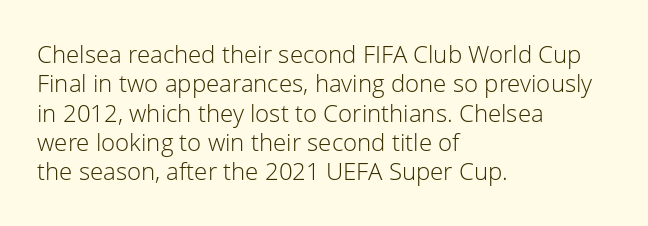
The image shows 24 px text type, upright; set left-aligned, line spacing 1.22x, normal letter spacing, not underlined.
